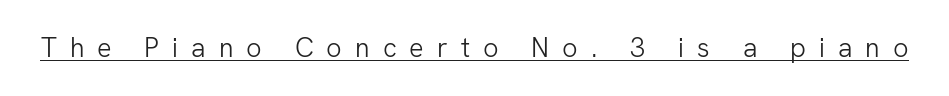
{"italic": "no", "bold": "no", "underline": "yes", "letter_spacing": "wide", "letter_spacing_em": 0.48, "glyph_px": 27}
